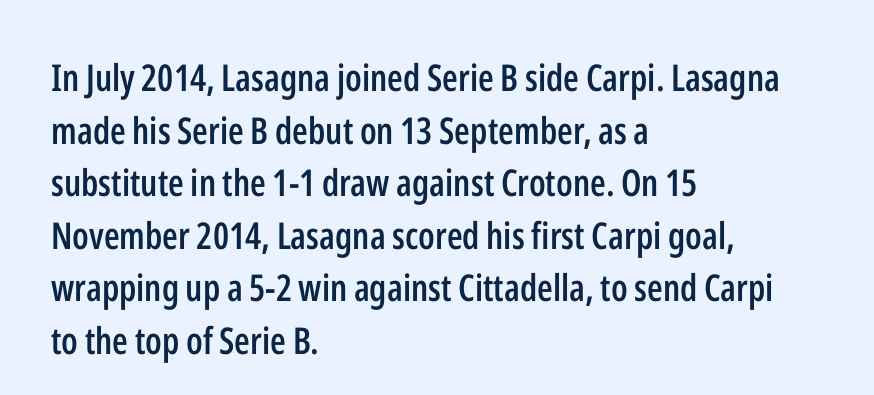
{"serif": "no", "italic": "no", "bold": "semi", "weight": "semibold", "width": "condensed", "stroke_contrast": "low", "x_height": "medium", "monospaced": "no", "underline": "no", "align": "left", "line_spacing": "normal", "line_spacing_ratio": 1.42, "letter_spacing": "normal", "letter_spacing_em": 0.0, "glyph_px": 37}
